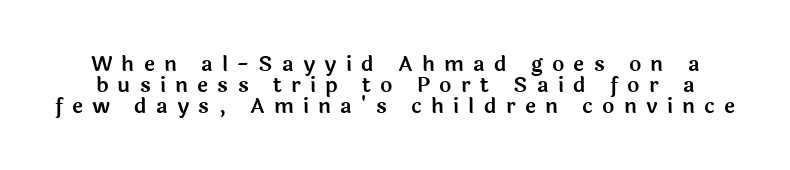
The image shows 21 px text type, upright; set tight line spacing (0.99x), unusually wide letter spacing (+0.44 em), not underlined.
